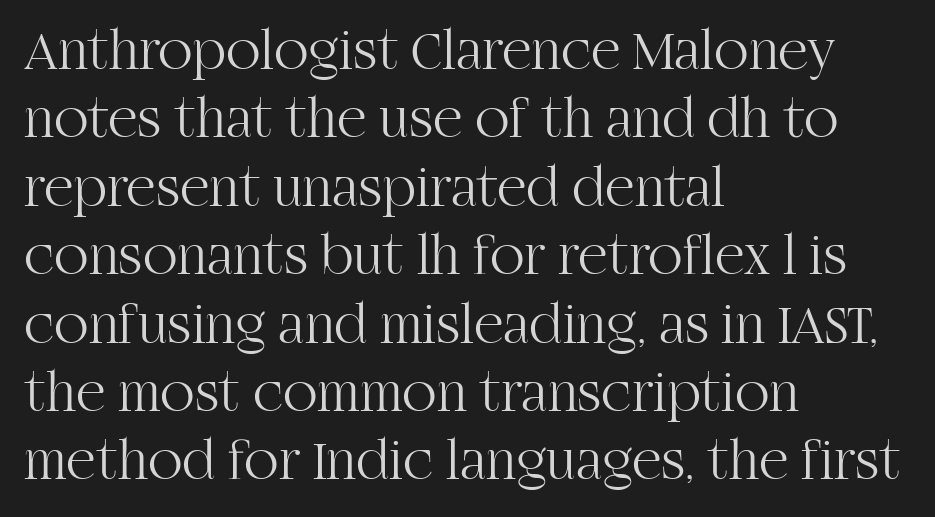
Q: Is the text bold? A: No.
Q: Is the text italic (slanted)? A: No, it is upright.
Q: Is the typeface a serif or a sans-serif typeface? A: Serif.
Q: Is the text underlined? A: No.
Q: How is the paragraph aligned? A: Left-aligned.
Q: Is the spacing between letters normal or unusually wide? A: Normal.
Q: Width (condensed, normal, or wide)? A: Normal.
Q: Stroke contrast? A: High.
Q: x-height? A: Large.
Q: Monospaced? A: No.
